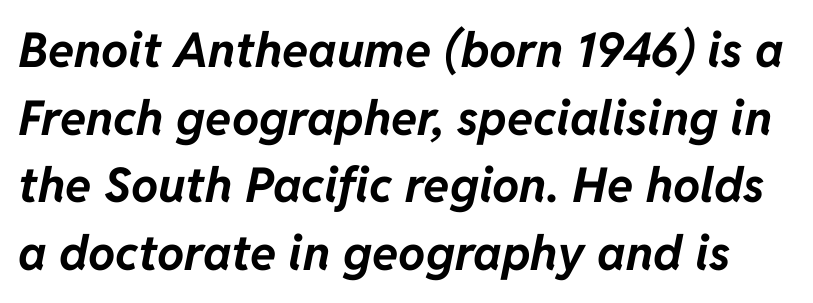
The image shows 48 px bold type, italic (leaning right); set normal line spacing (1.41x), normal letter spacing, not underlined; low stroke contrast and a medium x-height.
